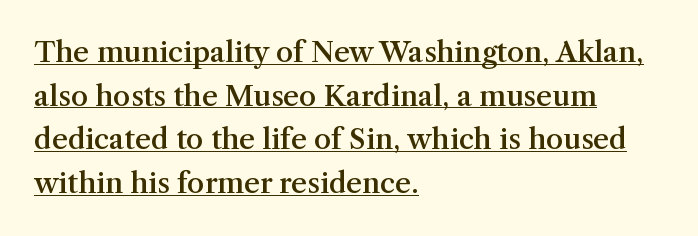
Horizontal alignment here is leftward, the default for most running prose. Posture: vertical. Default kerning and tracking; the words read as compact shapes. Students, observe: this is what conventionally led text looks like.
